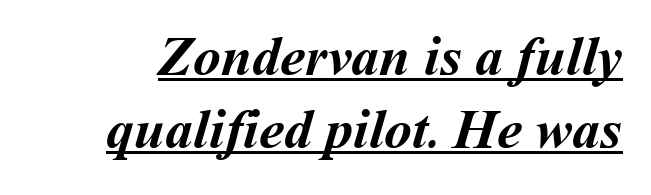
Q: Is the text bold? A: Yes.
Q: Is the text underlined? A: Yes.
Q: Is the spacing between letters normal or unusually wide? A: Normal.
Q: Is the spacing between lines tight, normal or loose? A: Normal.
Q: Width (condensed, normal, or wide)? A: Normal.
Q: Stroke contrast? A: Medium.
Q: x-height? A: Medium.
Q: Monospaced? A: No.
